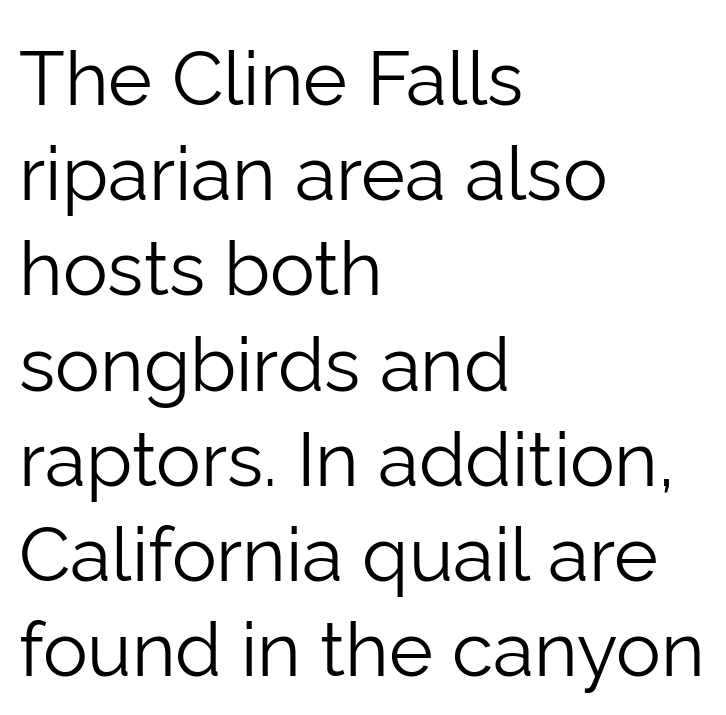
Think of a printed novel: that variable character pitch is what you see here. These lines are set flush left with a ragged right edge. The letters stand upright; this is a roman face. Interline gaps are of average width in this sample.
